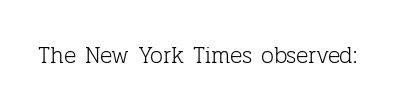
The image shows 23 px text type, upright; set normal letter spacing, not underlined.
